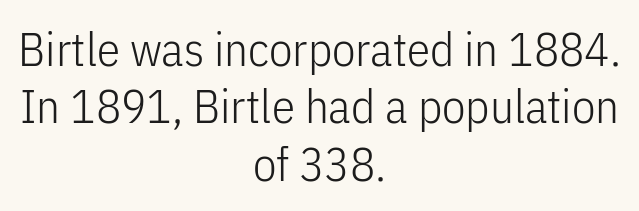
{"serif": "no", "italic": "no", "bold": "no", "weight": "light", "width": "condensed", "stroke_contrast": "low", "x_height": "medium", "monospaced": "no", "underline": "no", "align": "center", "line_spacing_ratio": 1.22, "letter_spacing": "normal", "letter_spacing_em": 0.0, "glyph_px": 47}
